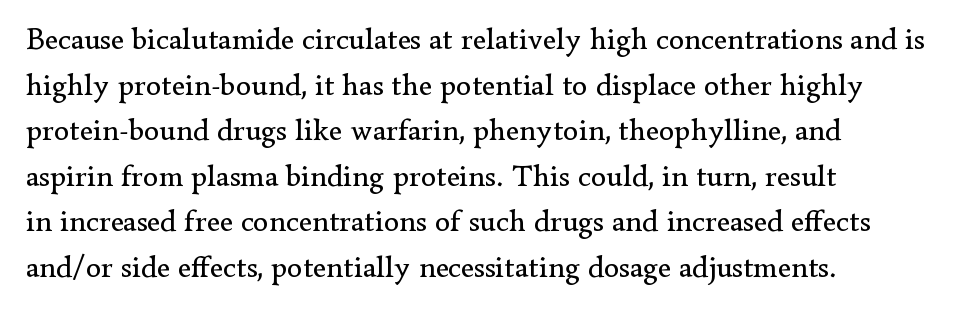
The image shows 31 px regular-weight serif type, upright; set left-aligned, normal line spacing (1.47x), normal letter spacing, not underlined; low stroke contrast and a small x-height.
